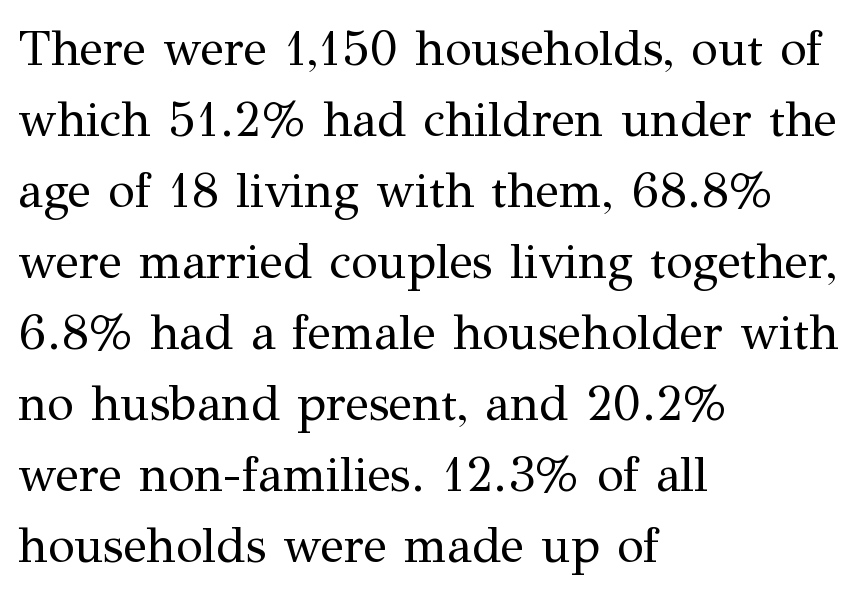
When letters stand straight like this, we call the style roman or upright. The typesetter chose a ragged-right arrangement here. The area under the type is left untouched. The passage shown is typeset with a serif family. The letters advance in unequal steps, a hallmark of proportional type.
